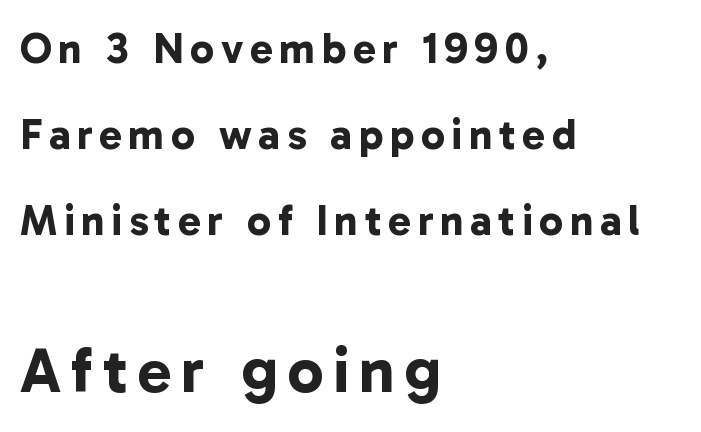
This sample is left-justified, so line endings fall wherever the words run out. The strip under each line holds only bare page. Check where the strokes stop: nothing finishes them off — pure sans. A typesetter would call this proportional, since set widths differ per character.
